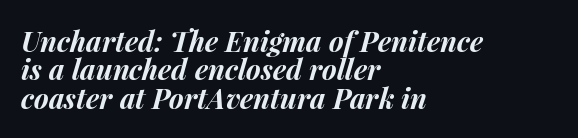
{"italic": "yes", "lean": "right", "slant_degrees": 15, "bold": "yes", "weight": "bold", "width": "normal", "stroke_contrast": "medium", "x_height": "medium", "monospaced": "no", "underline": "no", "align": "left", "line_spacing": "tight", "line_spacing_ratio": 1.01, "letter_spacing": "normal", "letter_spacing_em": 0.0, "glyph_px": 28}
